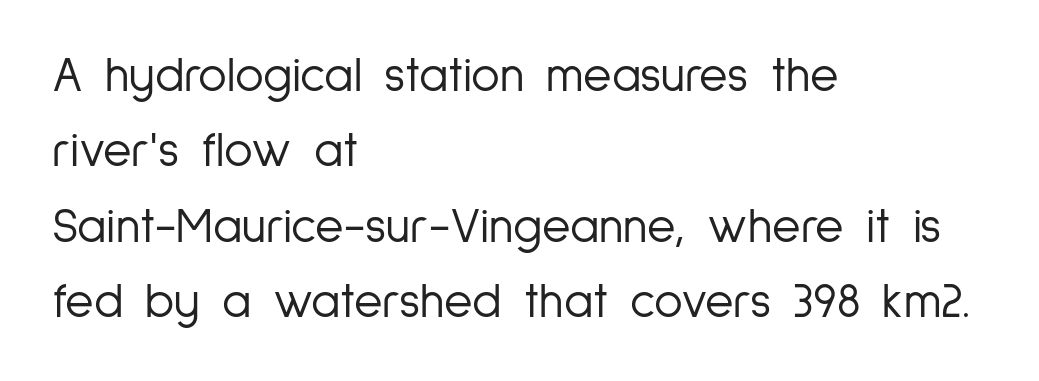
{"serif": "no", "italic": "no", "bold": "no", "weight": "light", "width": "condensed", "stroke_contrast": "low", "x_height": "medium", "monospaced": "no", "underline": "no", "align": "left", "line_spacing": "normal", "line_spacing_ratio": 1.54, "letter_spacing": "normal", "letter_spacing_em": 0.0, "glyph_px": 49}
